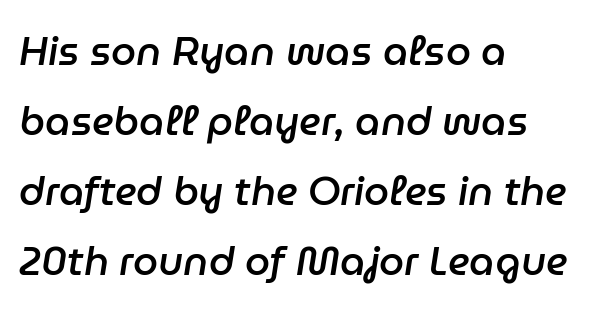
Q: Is the text bold? A: Semi-bold.
Q: Is the text italic (slanted)? A: Yes, it leans right by about 9 degrees.
Q: Is the text underlined? A: No.
Q: How is the paragraph aligned? A: Left-aligned.
Q: Is the spacing between letters normal or unusually wide? A: Normal.
Q: Width (condensed, normal, or wide)? A: Normal.
Q: Stroke contrast? A: Low.
Q: x-height? A: Medium.
Q: Monospaced? A: No.
